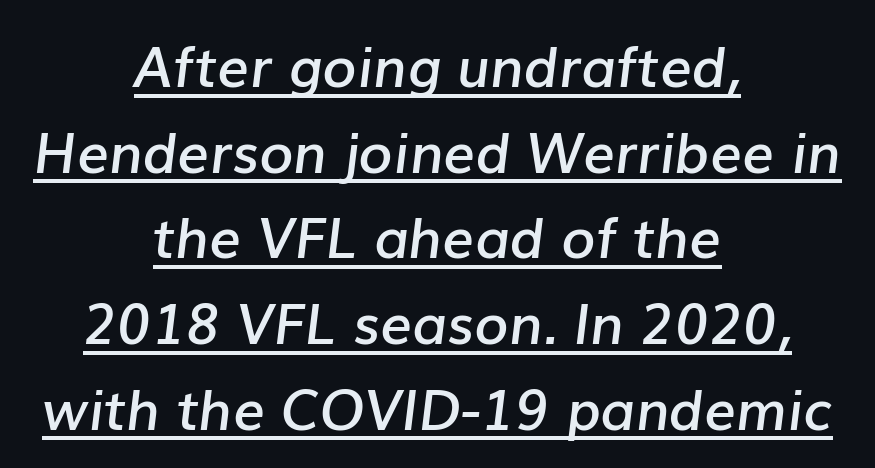
Q: Is the text bold? A: Semi-bold.
Q: Is the text italic (slanted)? A: Yes, it leans right by about 7 degrees.
Q: Is the text underlined? A: Yes.
Q: How is the paragraph aligned? A: Centered.
Q: Is the spacing between letters normal or unusually wide? A: Normal.
Q: Is the spacing between lines tight, normal or loose? A: Normal.
Q: Width (condensed, normal, or wide)? A: Normal.
Q: Stroke contrast? A: Low.
Q: x-height? A: Medium.
Q: Monospaced? A: No.
